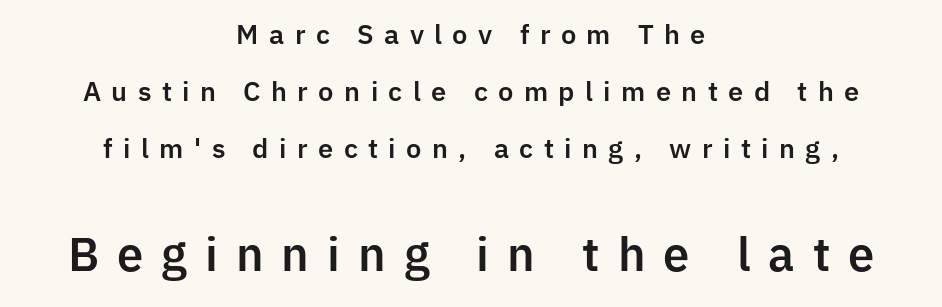
{"serif": "no", "italic": "no", "width": "normal", "stroke_contrast": "low", "x_height": "medium", "monospaced": "no", "underline": "no", "align": "center", "line_spacing": "loose", "line_spacing_ratio": 2.19, "letter_spacing": "wide", "letter_spacing_em": 0.4, "larger_block": "second", "size_ratio": 1.73, "glyph_px": 45}
